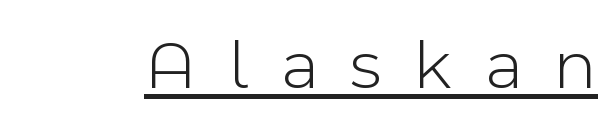
Q: Is the text bold? A: No.
Q: Is the text italic (slanted)? A: No, it is upright.
Q: Is the typeface a serif or a sans-serif typeface? A: Sans-serif.
Q: Is the text underlined? A: Yes.
Q: Is the spacing between letters normal or unusually wide? A: Unusually wide.
Q: Width (condensed, normal, or wide)? A: Normal.
Q: x-height? A: Medium.
Q: Monospaced? A: No.
